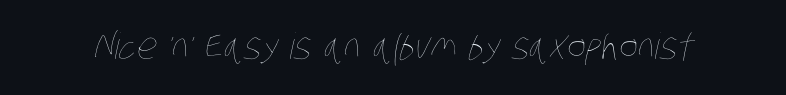
Q: Is the text bold? A: No.
Q: Is the text underlined? A: No.
Q: Is the spacing between letters normal or unusually wide? A: Normal.
Q: Width (condensed, normal, or wide)? A: Condensed.
Q: Stroke contrast? A: Low.
Q: x-height? A: Large.
Q: Monospaced? A: No.
